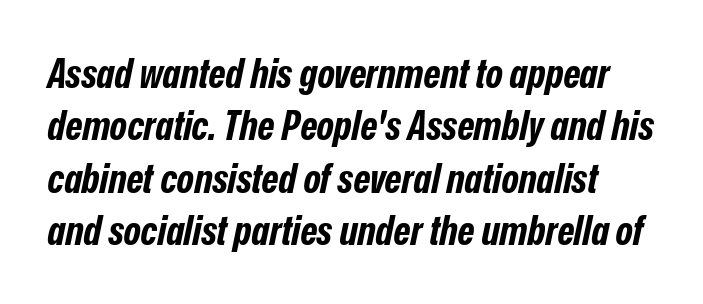
Nobody drew a line under any word here. The passage shown has conventional tracking throughout. Typesetter's note: full bold, strokes at maximum text heaviness. Notice how descenders clear the ascenders below comfortably — that's standard leading. The rendering uses natural spacing where letterforms have individual widths.
